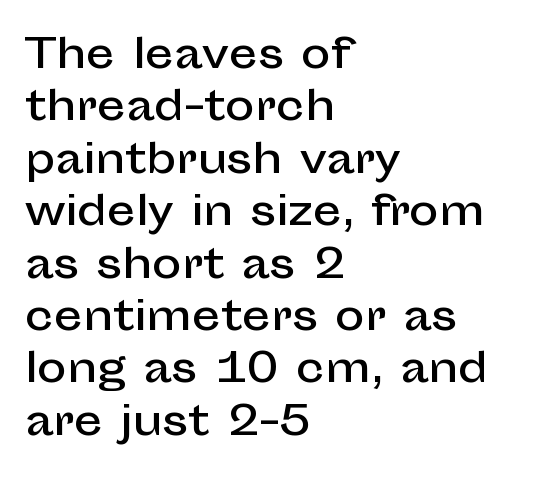
In terms of leading, this rendering sits right in the middle. Students, note that the glyphs here touch the page at normal intervals. Decoration check: the copy has no underline. The characters display no serif detailing; their extremities are plain.
